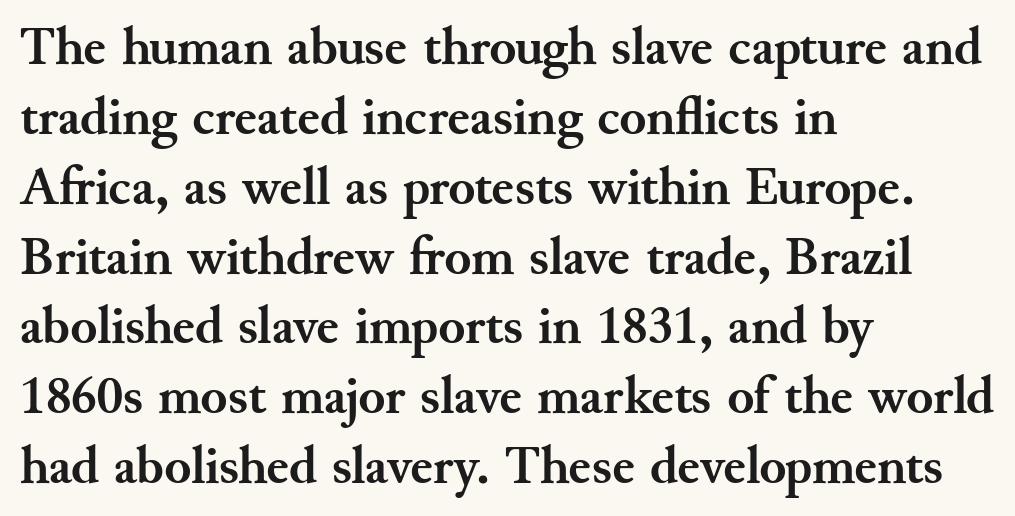
Q: Is the text bold? A: Yes.
Q: Is the text italic (slanted)? A: No, it is upright.
Q: Is the typeface a serif or a sans-serif typeface? A: Serif.
Q: Is the text underlined? A: No.
Q: How is the paragraph aligned? A: Left-aligned.
Q: Is the spacing between letters normal or unusually wide? A: Normal.
Q: Is the spacing between lines tight, normal or loose? A: Normal.
Q: Width (condensed, normal, or wide)? A: Normal.
Q: Stroke contrast? A: Medium.
Q: x-height? A: Small.
Q: Monospaced? A: No.
